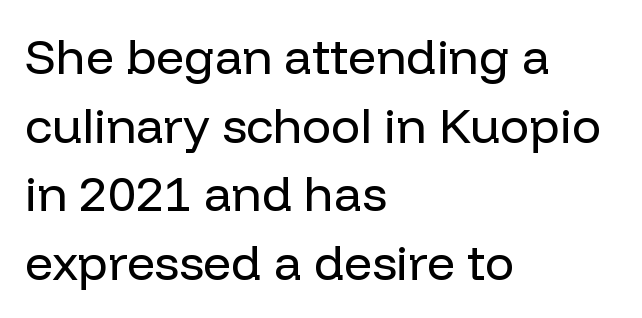
{"serif": "no", "italic": "no", "bold": "no", "weight": "regular", "width": "normal", "stroke_contrast": "low", "x_height": "medium", "monospaced": "no", "underline": "no", "align": "left", "line_spacing": "normal", "line_spacing_ratio": 1.4, "letter_spacing": "normal", "letter_spacing_em": 0.0, "glyph_px": 49}
